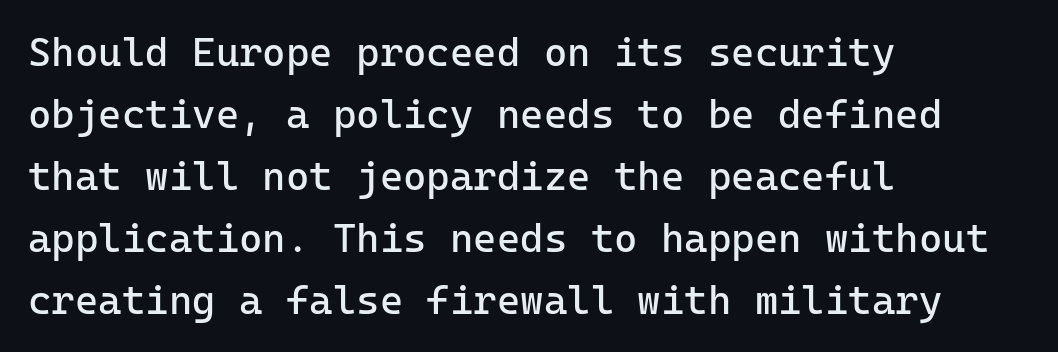
The image shows 40 px regular-weight sans-serif type, upright, monospaced; set left-aligned, normal line spacing (1.55x), normal letter spacing, not underlined; low stroke contrast and a medium x-height.
